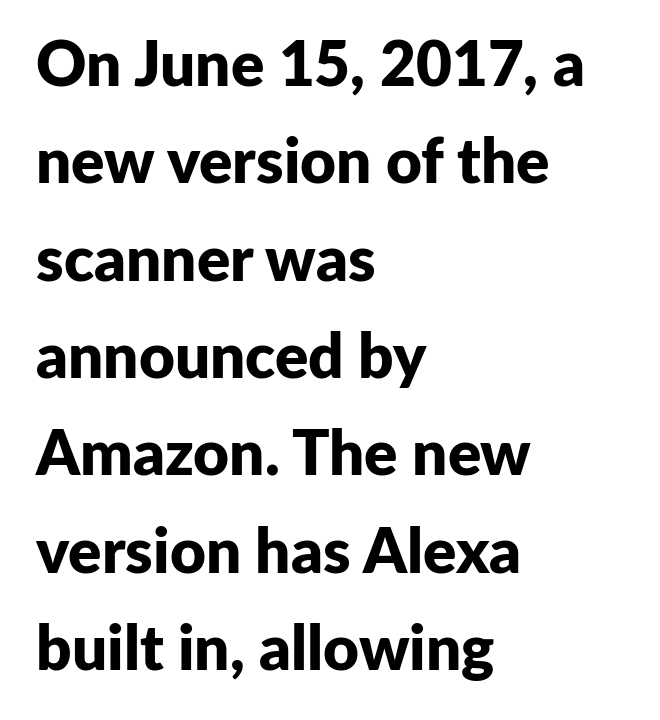
Caption: bold face, heavy strokes. When letters stand straight like this, we call the style roman or upright. Type without underlining. Nothing unusual about the tracking: characters are spaced as the font intends.
